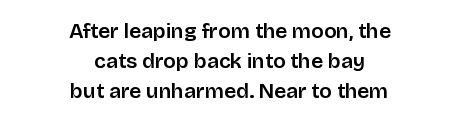
The image shows 21 px text type, upright; set centered, normal line spacing (1.44x), normal letter spacing, not underlined.
